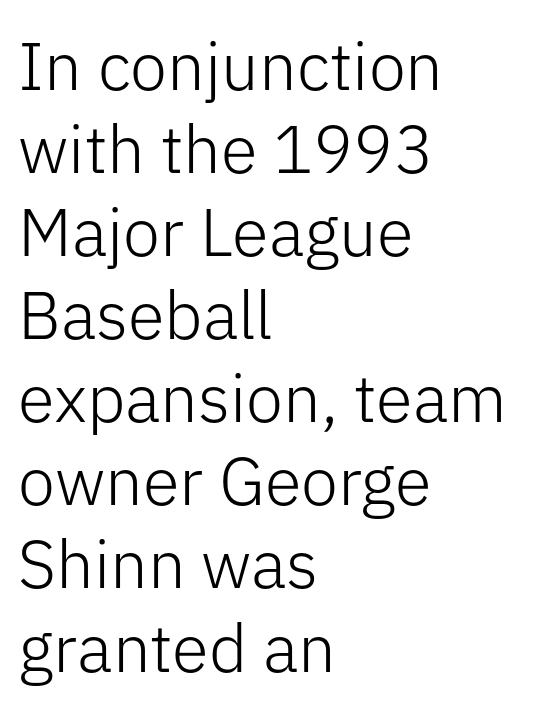
The image shows 67 px light sans-serif type, upright; set left-aligned, line spacing 1.24x, normal letter spacing, not underlined; low stroke contrast and a medium x-height.
